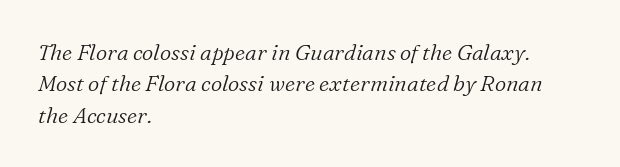
Stroke thickness stays within the range of a standard reading face or lighter. Slanted lettering throughout. The specimen omits any rule beneath the text block's lines. Line beginnings align vertically; line endings do not. The space between consecutive lines is moderate. The gaps between neighbouring characters are ordinary and unremarkable.
